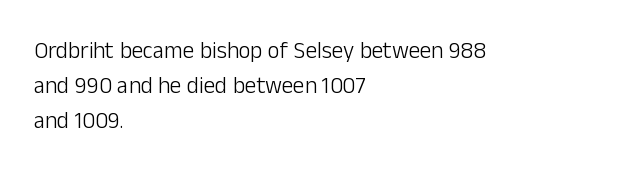
Q: Is the text bold? A: No.
Q: Is the text italic (slanted)? A: No, it is upright.
Q: Is the text underlined? A: No.
Q: How is the paragraph aligned? A: Left-aligned.
Q: Is the spacing between letters normal or unusually wide? A: Normal.
Q: Is the spacing between lines tight, normal or loose? A: Normal.
